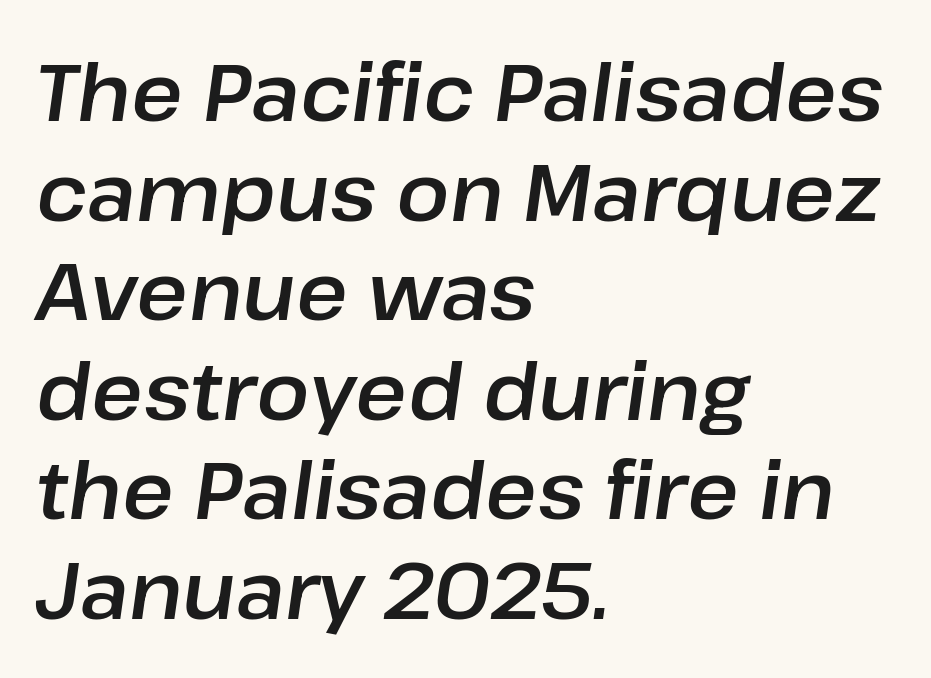
The image shows 79 px text type, italic (leaning right); set left-aligned, normal line spacing (1.26x), normal letter spacing, not underlined; low stroke contrast and a medium x-height.
